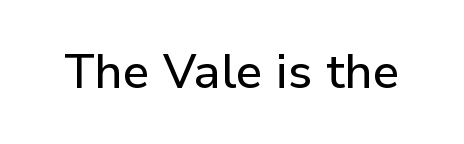
The image shows 48 px sans-serif type, upright; set normal letter spacing, not underlined; low stroke contrast and a medium x-height.
